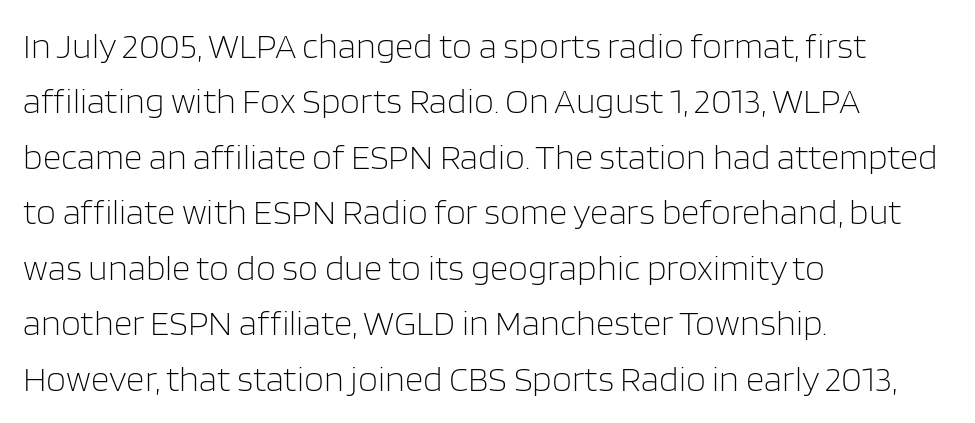
Check under the words: just untouched page. The rendering uses a moderate line-height, typical for paragraphs. This sample has the flowing, uneven cadence of proportional lettering. Upright lettering throughout.
